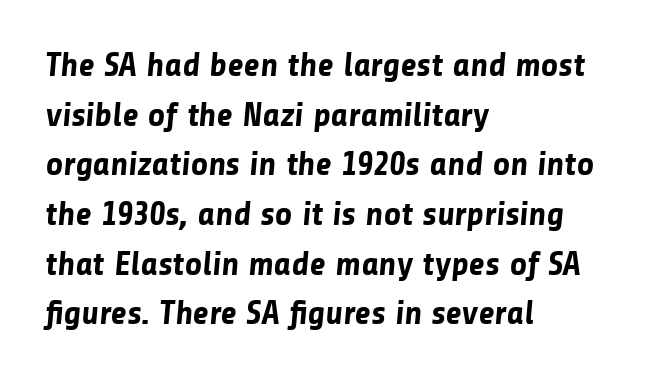
{"serif": "no", "bold": "yes", "weight": "bold", "width": "normal", "stroke_contrast": "low", "x_height": "medium", "monospaced": "no", "underline": "no", "align": "left", "line_spacing": "normal", "line_spacing_ratio": 1.46, "letter_spacing": "normal", "letter_spacing_em": 0.0, "glyph_px": 34}
